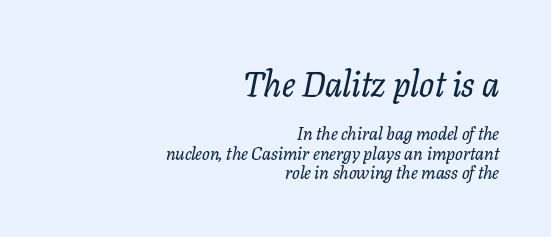
The image shows 35 px serif type, italic (leaning right); set right-aligned, tight line spacing (1.07x), normal letter spacing, not underlined; the first (top) block is 1.94x larger; low stroke contrast and a medium x-height.
